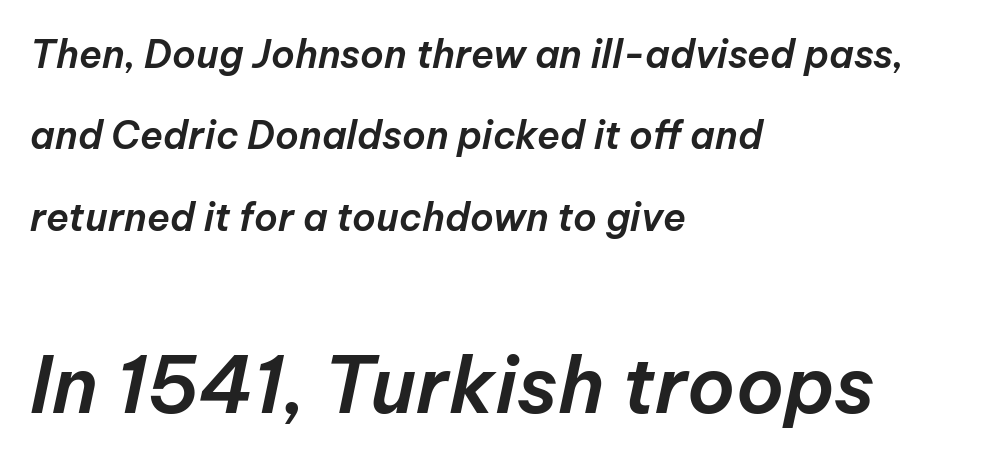
The image shows 77 px text type, italic (leaning right); set left-aligned, loose line spacing (2.14x), normal letter spacing, not underlined; the second (bottom) block is 2.03x larger; low stroke contrast and a medium x-height.
